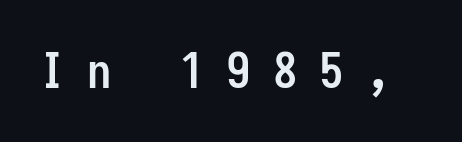
Students, note that the glyphs here are deliberately spaced far apart. Heavy, bold letterforms. The letters carry no serifs — their stems end cleanly without finishing strokes. Rule under the text: the space is simply empty. The letters stand straight up with perfectly vertical stems.
